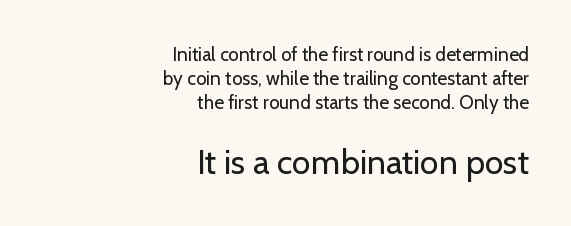
Q: Is the text bold? A: No.
Q: Is the text italic (slanted)? A: No, it is upright.
Q: Is the typeface a serif or a sans-serif typeface? A: Sans-serif.
Q: Is the text underlined? A: No.
Q: How is the paragraph aligned? A: Right-aligned.
Q: Is the spacing between letters normal or unusually wide? A: Normal.
Q: Is the spacing between lines tight, normal or loose? A: Normal.
Q: Which block of text is set in a larger size, the first (top) or the second (bottom)? A: The second (bottom) one.
Q: Width (condensed, normal, or wide)? A: Normal.
Q: Stroke contrast? A: Low.
Q: x-height? A: Medium.
Q: Monospaced? A: No.
